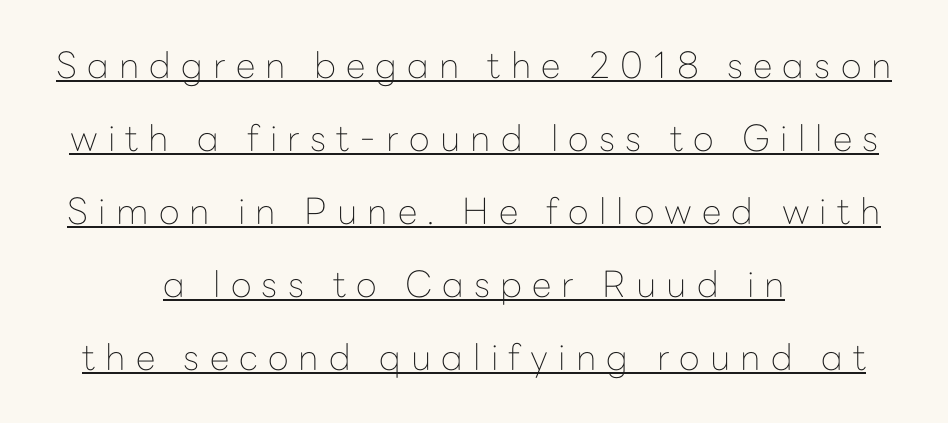
Q: Is the text bold? A: No.
Q: Is the text italic (slanted)? A: No, it is upright.
Q: Is the typeface a serif or a sans-serif typeface? A: Sans-serif.
Q: Is the text underlined? A: Yes.
Q: How is the paragraph aligned? A: Centered.
Q: Is the spacing between letters normal or unusually wide? A: Unusually wide.
Q: Is the spacing between lines tight, normal or loose? A: Loose.
Q: Width (condensed, normal, or wide)? A: Normal.
Q: Stroke contrast? A: Low.
Q: x-height? A: Medium.
Q: Monospaced? A: No.
